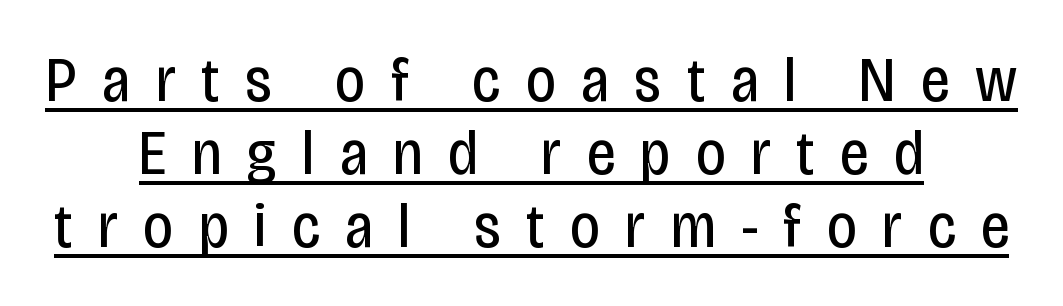
Q: Is the text bold? A: No.
Q: Is the text italic (slanted)? A: No, it is upright.
Q: Is the typeface a serif or a sans-serif typeface? A: Sans-serif.
Q: Is the text underlined? A: Yes.
Q: How is the paragraph aligned? A: Centered.
Q: Is the spacing between letters normal or unusually wide? A: Unusually wide.
Q: Is the spacing between lines tight, normal or loose? A: Tight.
Q: Width (condensed, normal, or wide)? A: Condensed.
Q: Stroke contrast? A: Low.
Q: x-height? A: Large.
Q: Monospaced? A: No.
